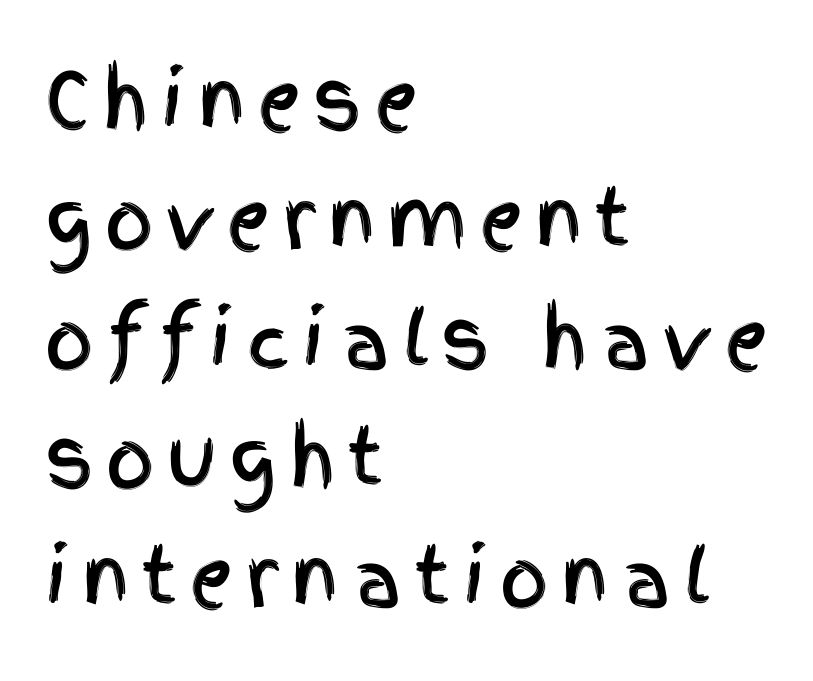
The image shows 76 px condensed sans-serif type, upright; set left-aligned, normal line spacing (1.57x), not underlined; a large x-height.
